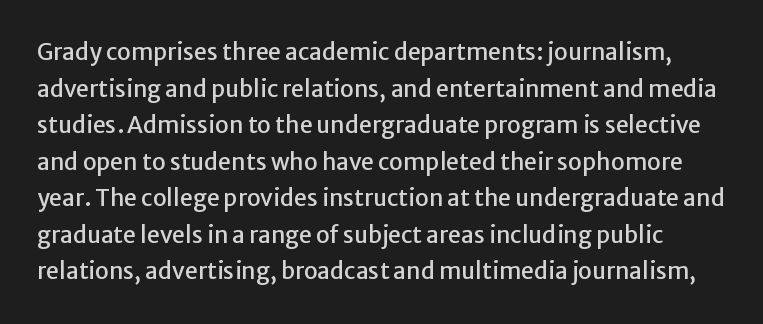
Any mark beneath the type? The region is blank. Summary of vertical rhythm: regular, with standard interline spacing. No italicization has been applied; the sample stays upright. This sample uses plain, unmodified letter spacing.
